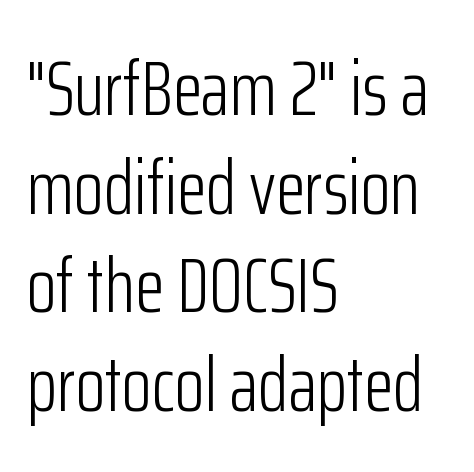
Q: Is the text bold? A: No.
Q: Is the text italic (slanted)? A: No, it is upright.
Q: Is the typeface a serif or a sans-serif typeface? A: Sans-serif.
Q: Is the text underlined? A: No.
Q: How is the paragraph aligned? A: Left-aligned.
Q: Is the spacing between letters normal or unusually wide? A: Normal.
Q: Is the spacing between lines tight, normal or loose? A: Normal.
Q: Width (condensed, normal, or wide)? A: Condensed.
Q: Stroke contrast? A: Low.
Q: x-height? A: Medium.
Q: Monospaced? A: No.
